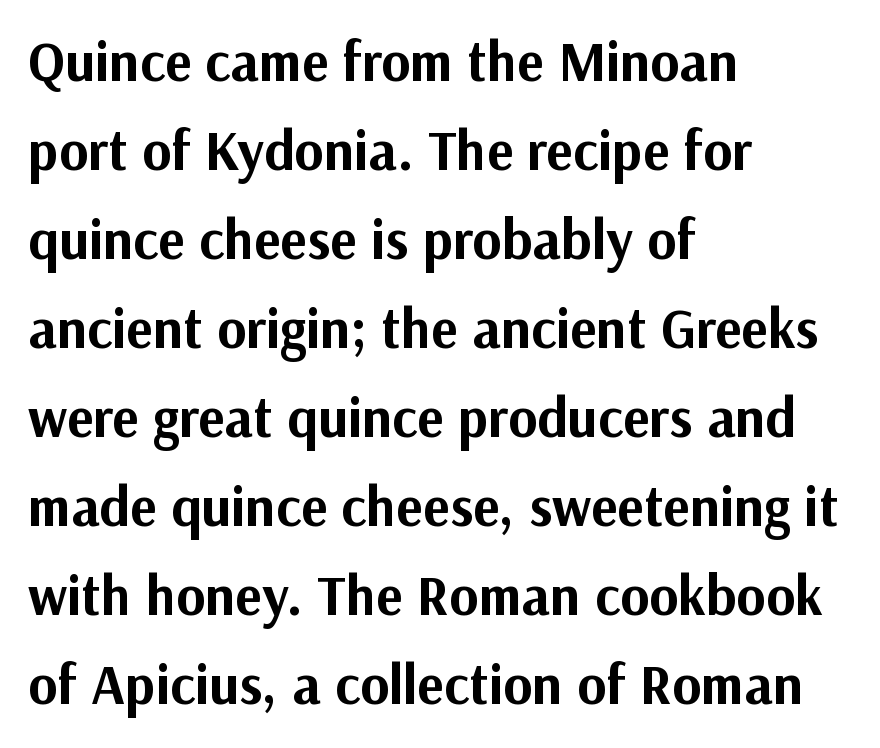
{"serif": "no", "italic": "no", "bold": "yes", "weight": "bold", "width": "normal", "stroke_contrast": "medium", "x_height": "medium", "monospaced": "no", "underline": "no", "align": "left", "line_spacing": "normal", "line_spacing_ratio": 1.59, "letter_spacing": "normal", "letter_spacing_em": 0.0, "glyph_px": 56}
